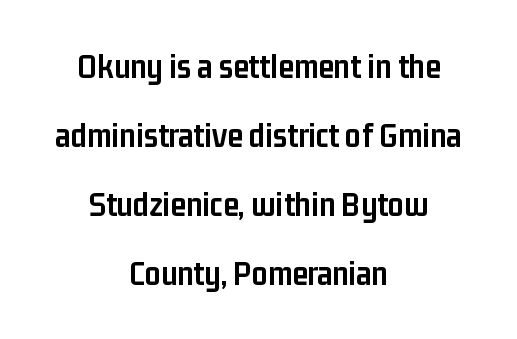
Bare-footed words on every line. The rendering uses natural spacing where letterforms have individual widths. Nope, no serifs anywhere on these letters. Each word holds together tightly as a unit, with standard inter-letter gaps. The passage shown stacks its lines with a broad gap.
